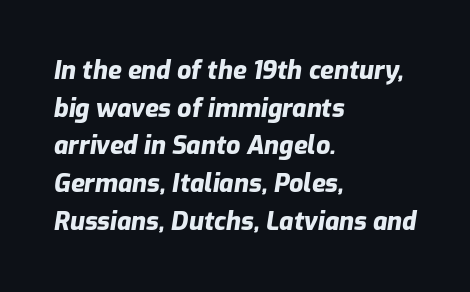
Q: Is the text bold? A: Yes.
Q: Is the text italic (slanted)? A: Yes, it leans right by about 9 degrees.
Q: Is the text underlined? A: No.
Q: How is the paragraph aligned? A: Left-aligned.
Q: Is the spacing between letters normal or unusually wide? A: Normal.
Q: Is the spacing between lines tight, normal or loose? A: Normal.
